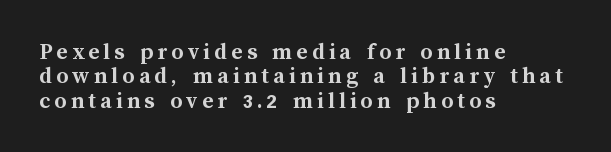
The image shows 24 px bold type, upright; set left-aligned, tight line spacing (1.02x), not underlined.
